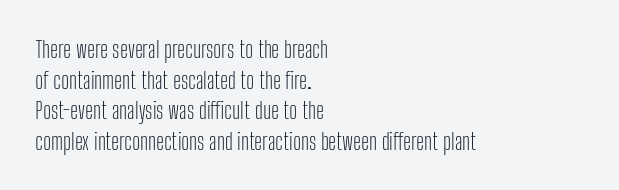
The image shows 23 px text type, upright; set left-aligned, normal line spacing (1.33x), normal letter spacing, not underlined.
